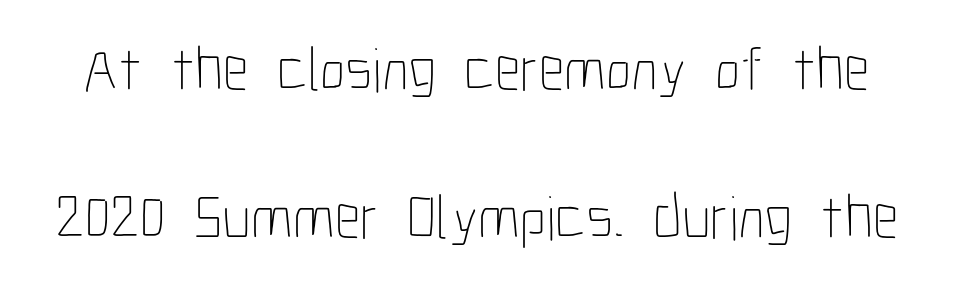
The image shows 63 px thin, condensed type, upright; set loose line spacing (2.35x), normal letter spacing, not underlined; low stroke contrast and a medium x-height.
